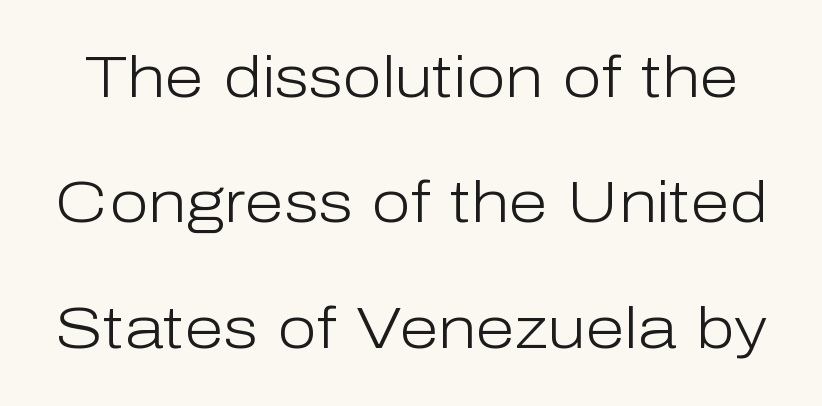
{"serif": "no", "italic": "no", "bold": "no", "weight": "light", "width": "normal", "stroke_contrast": "low", "x_height": "medium", "monospaced": "no", "underline": "no", "line_spacing": "loose", "line_spacing_ratio": 2.2, "letter_spacing": "normal", "letter_spacing_em": 0.0, "glyph_px": 57}
